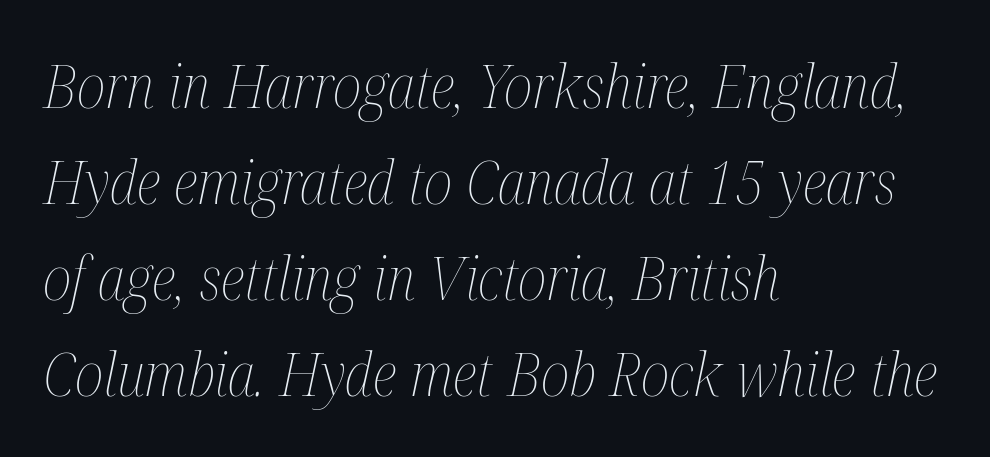
The image shows 60 px thin, condensed type, italic (leaning right); set left-aligned, normal line spacing (1.6x), normal letter spacing, not underlined; medium stroke contrast and a medium x-height.
